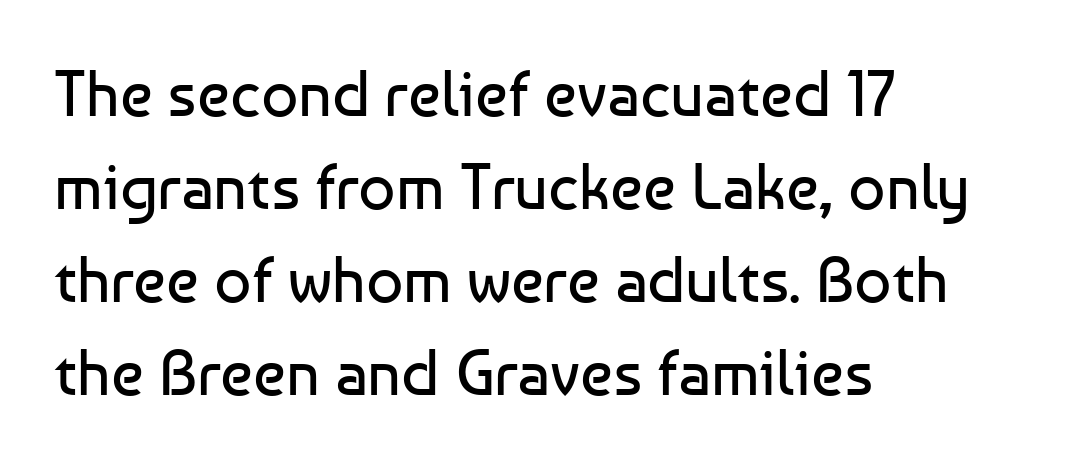
Q: Is the text bold? A: No.
Q: Is the text italic (slanted)? A: No, it is upright.
Q: Is the typeface a serif or a sans-serif typeface? A: Sans-serif.
Q: Is the text underlined? A: No.
Q: How is the paragraph aligned? A: Left-aligned.
Q: Is the spacing between letters normal or unusually wide? A: Normal.
Q: Is the spacing between lines tight, normal or loose? A: Normal.
Q: Width (condensed, normal, or wide)? A: Normal.
Q: Stroke contrast? A: Low.
Q: x-height? A: Medium.
Q: Monospaced? A: No.
